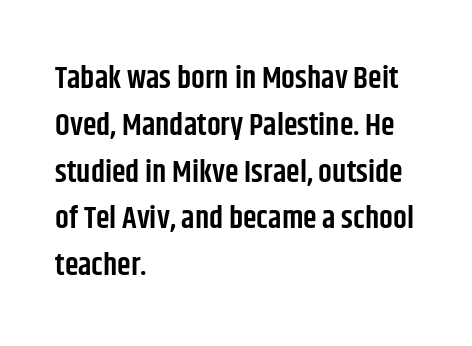
The typesetting leans somewhat heavy: a semibold. No italicization has been applied; the sample stays upright. Students, note that the glyphs here touch the page at normal intervals. This rendering employs a face without finishing strokes, i.e., a sans-serif.
